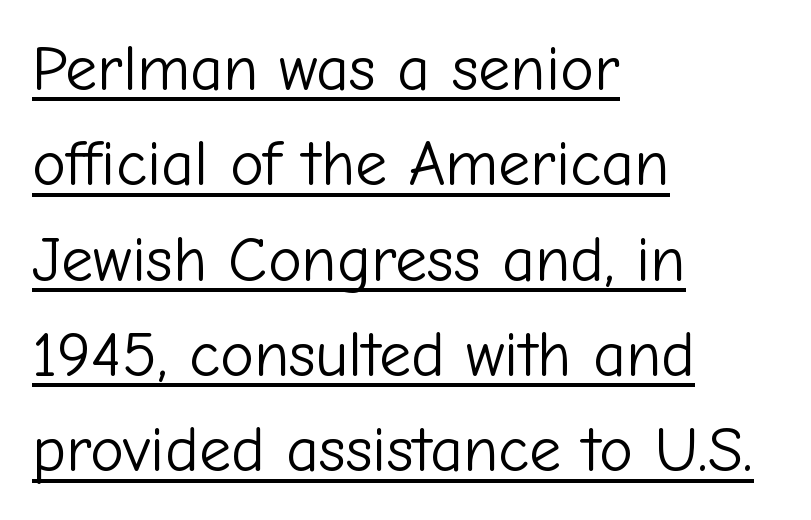
{"serif": "no", "italic": "no", "bold": "no", "weight": "light", "width": "normal", "stroke_contrast": "low", "x_height": "medium", "monospaced": "no", "underline": "yes", "align": "left", "line_spacing": "normal", "line_spacing_ratio": 1.49, "letter_spacing": "normal", "letter_spacing_em": 0.0, "glyph_px": 64}
